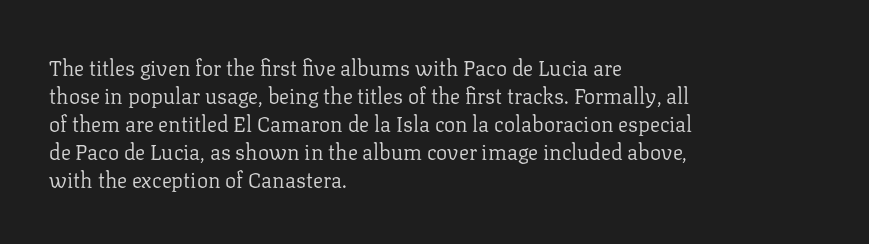
The paragraph has a hard left edge and a soft right edge. Rows of type keep a routine distance in the vertical direction. The letters sit at their default tracking, neither squeezed nor spread. Posture: vertical.
